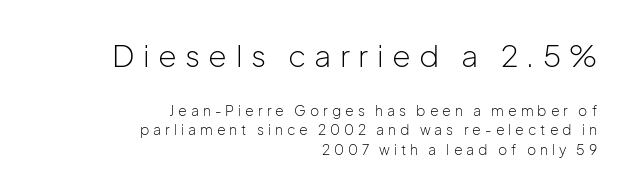
The image shows 30 px light sans-serif type, upright; set right-aligned, normal line spacing (1.39x), unusually wide letter spacing (+0.28 em), not underlined; the first (top) block is 2.14x larger; low stroke contrast and a medium x-height.
